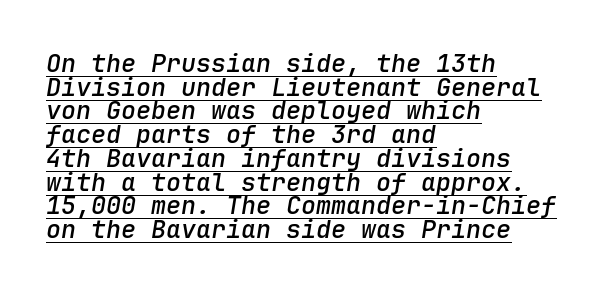
The specimen reads as italic at a glance. You could call the tracking neutral — neither tight nor loose. Compared with a centered layout, this one pins lines to the left instead. Interline gaps are noticeably narrow in this sample.
